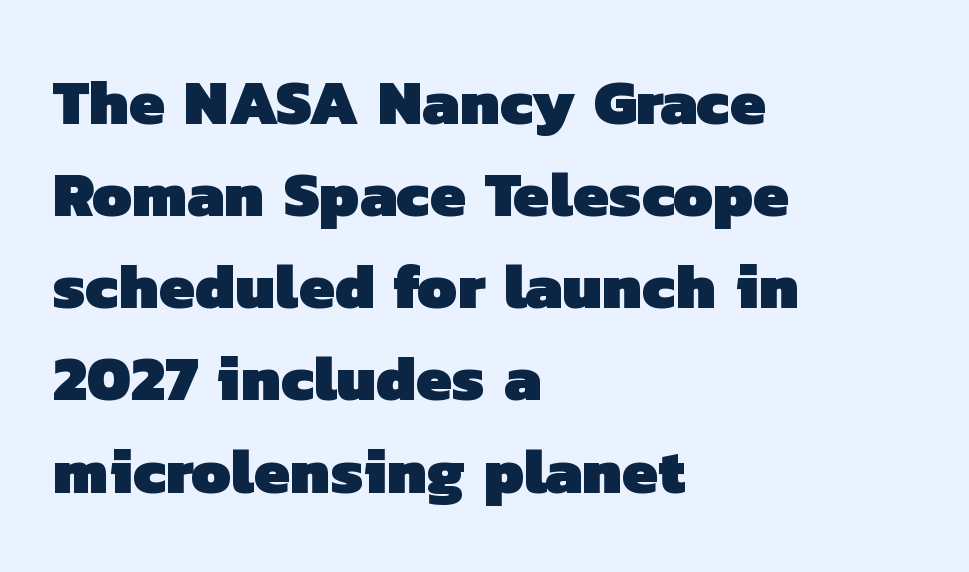
Its strokes are broad and dark, the hallmark of bold type. Descenders hang freely into open space. Horizontally, the lines are justified to the leading edge only. In terms of leading, this rendering sits right in the middle. This rendering employs a face without finishing strokes, i.e., a sans-serif. This rendering leaves character spacing at its baseline value.
